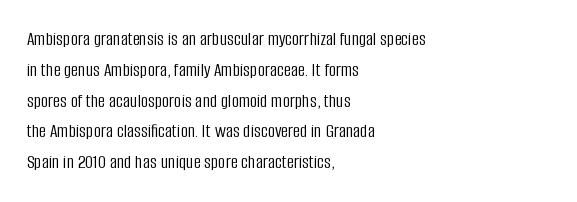
{"italic": "no", "bold": "no", "underline": "no", "align": "left", "line_spacing": "normal", "line_spacing_ratio": 1.54, "letter_spacing": "normal", "letter_spacing_em": 0.0, "glyph_px": 20}
